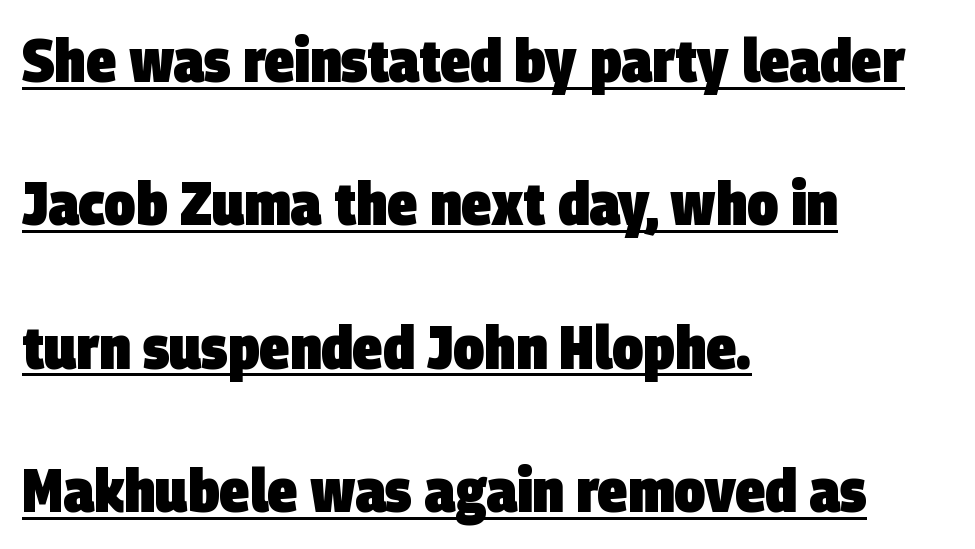
The image shows 61 px heavy, condensed sans-serif type; set left-aligned, loose line spacing (2.35x), normal letter spacing, underlined; low stroke contrast and a large x-height.
